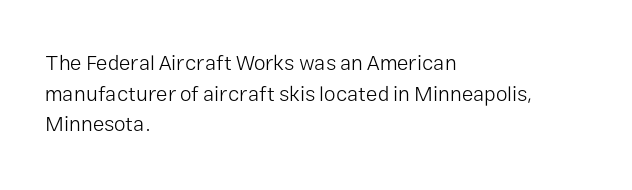
The strip under each line holds only bare page. The lines in this sample share a left origin and differ only in where they stop. The block of text has a typical density, with ordinary space between rows. A typesetter would call this zero additional tracking. Each stroke keeps to a modest, everyday thickness or less. Style check: upright.
